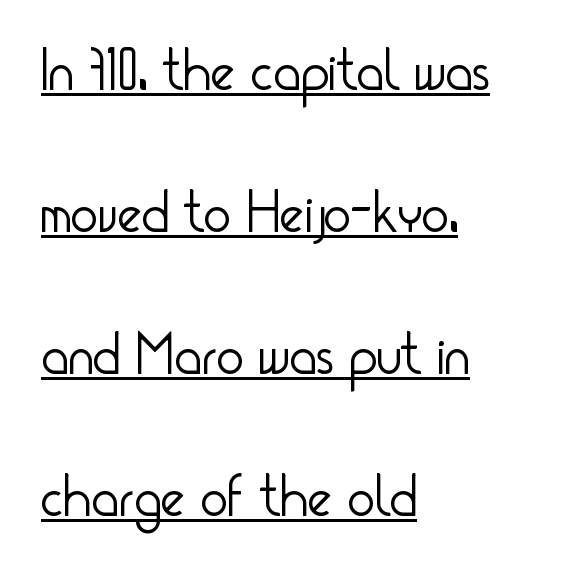
Q: Is the text bold? A: No.
Q: Is the text italic (slanted)? A: No, it is upright.
Q: Is the typeface a serif or a sans-serif typeface? A: Sans-serif.
Q: Is the text underlined? A: Yes.
Q: How is the paragraph aligned? A: Left-aligned.
Q: Is the spacing between letters normal or unusually wide? A: Normal.
Q: Is the spacing between lines tight, normal or loose? A: Loose.
Q: Width (condensed, normal, or wide)? A: Condensed.
Q: Stroke contrast? A: Low.
Q: x-height? A: Small.
Q: Monospaced? A: No.
